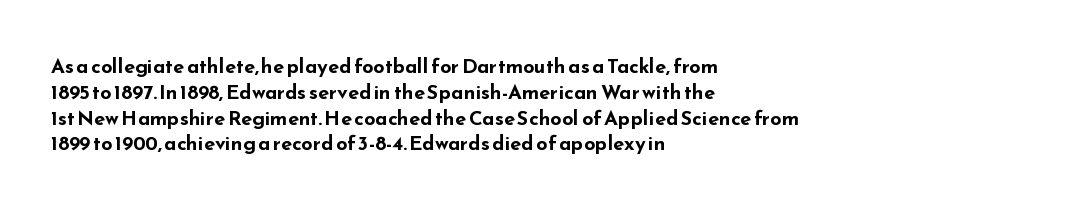
The image shows 20 px bold type, upright; set left-aligned, normal line spacing (1.29x), normal letter spacing, not underlined.
